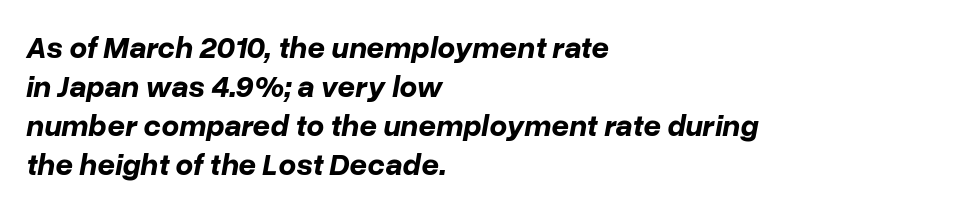
{"italic": "yes", "lean": "right", "slant_degrees": 10, "bold": "yes", "weight": "bold", "width": "normal", "stroke_contrast": "low", "x_height": "medium", "monospaced": "no", "underline": "no", "align": "left", "line_spacing": "normal", "line_spacing_ratio": 1.26, "letter_spacing": "normal", "letter_spacing_em": 0.0, "glyph_px": 31}
